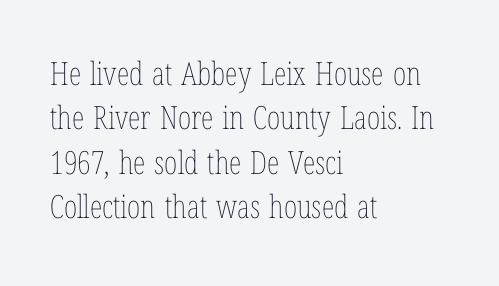
Words appear dense and cohesive because spacing is normal. Vertically, the passage feels balanced, rows spaced as you'd expect. Counters stay open thanks to moderate or lighter strokes. Spacing verdict: proportional, widths tailored to each character. Clear beneath every line of the passage.
